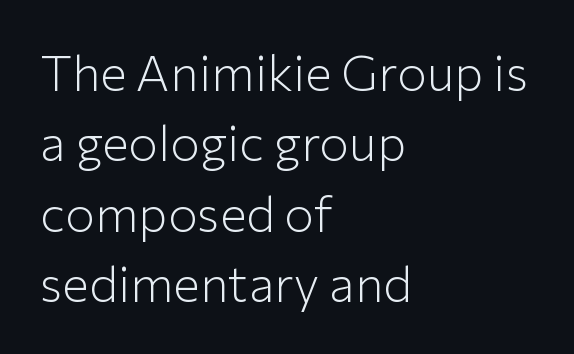
{"serif": "no", "italic": "no", "bold": "no", "weight": "light", "width": "normal", "stroke_contrast": "low", "x_height": "medium", "monospaced": "no", "underline": "no", "align": "left", "line_spacing": "normal", "line_spacing_ratio": 1.41, "letter_spacing": "normal", "letter_spacing_em": 0.0, "glyph_px": 50}
